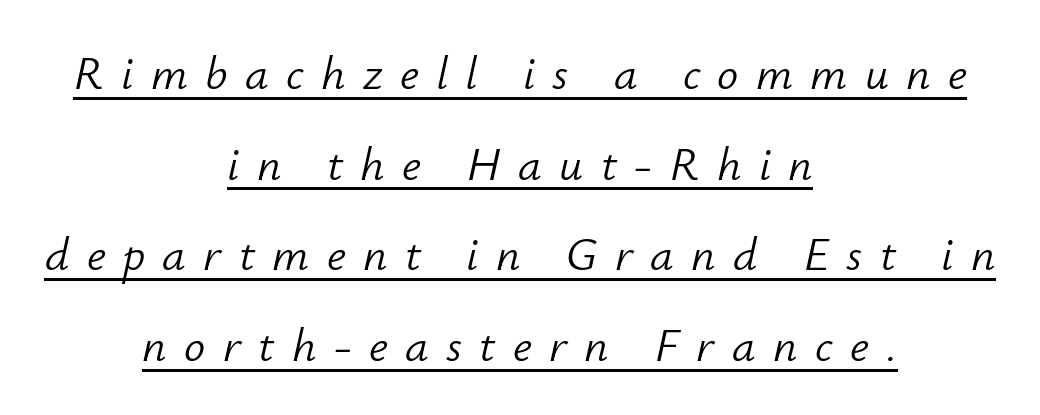
The image shows 47 px light type, italic (leaning right); set centered, loose line spacing (1.93x), unusually wide letter spacing (+0.37 em), underlined; low stroke contrast and a small x-height.
